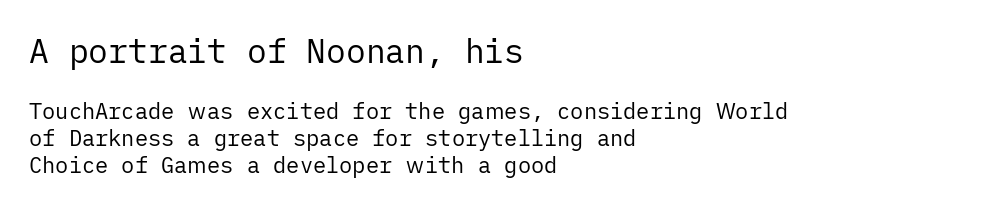
{"serif": "no", "italic": "no", "bold": "no", "weight": "regular", "width": "normal", "stroke_contrast": "low", "x_height": "medium", "underline": "no", "align": "left", "line_spacing_ratio": 1.23, "letter_spacing": "normal", "letter_spacing_em": 0.0, "larger_block": "first", "size_ratio": 1.5, "glyph_px": 33}
